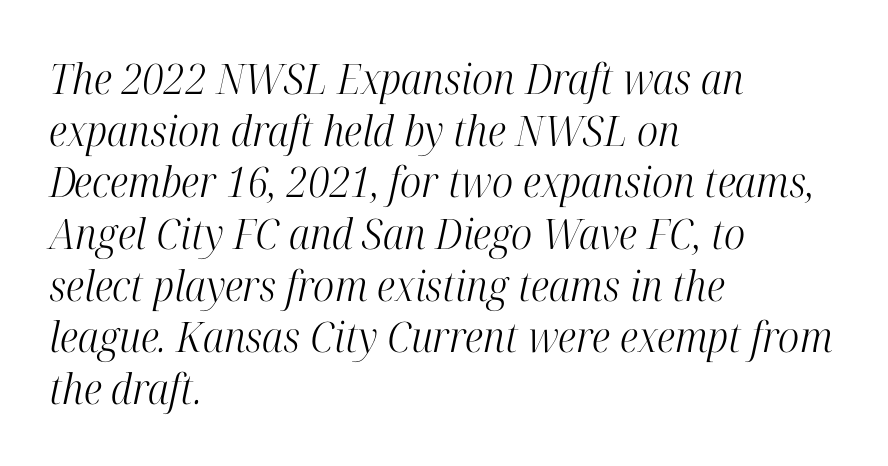
{"serif": "yes", "italic": "yes", "lean": "right", "slant_degrees": 12, "bold": "no", "weight": "light", "width": "condensed", "stroke_contrast": "high", "x_height": "medium", "monospaced": "no", "underline": "no", "align": "left", "line_spacing_ratio": 1.23, "letter_spacing": "normal", "letter_spacing_em": 0.0, "glyph_px": 42}
